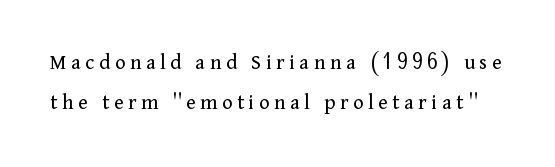
{"italic": "no", "bold": "no", "underline": "no", "line_spacing_ratio": 1.84, "letter_spacing": "wide", "letter_spacing_em": 0.21, "glyph_px": 22}
